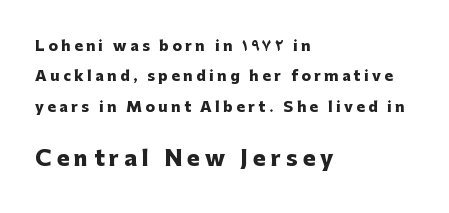
{"italic": "no", "bold": "yes", "underline": "no", "align": "left", "line_spacing": "loose", "line_spacing_ratio": 2.17, "letter_spacing": "wide", "letter_spacing_em": 0.25, "larger_block": "second", "size_ratio": 1.5, "glyph_px": 21}
